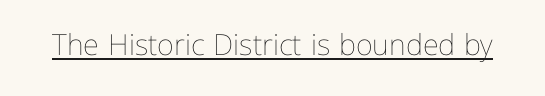
The image shows 29 px thin type, upright; set normal letter spacing, underlined; low stroke contrast and a medium x-height.
